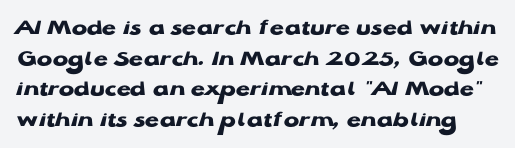
The image shows 23 px bold type, upright; set normal line spacing (1.33x), normal letter spacing, not underlined.
